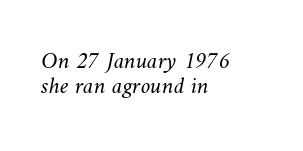
Summary of vertical rhythm: compact, with narrow interline spacing. Unmarked baselines from the first word to the last. On a weight scale, this lands at 450 or below. Compared with typical body copy, the letter spacing here is the same. Caption: multi-line text, flush left, ragged right.
